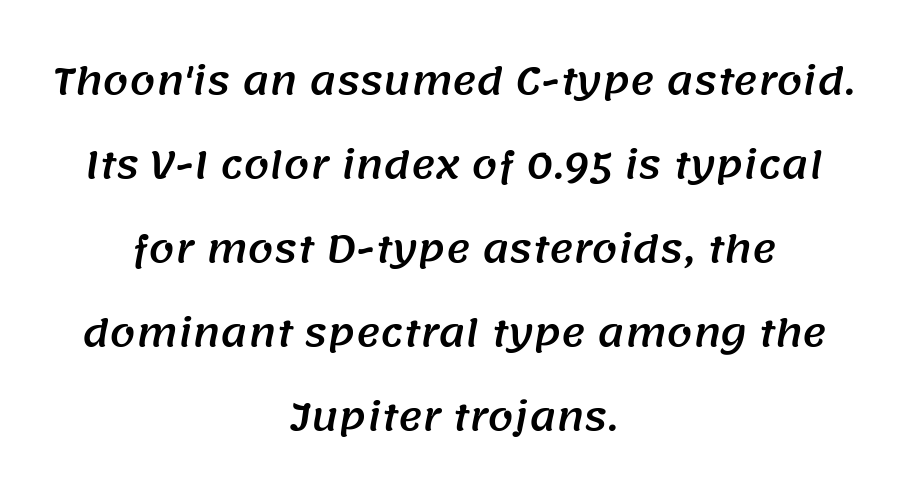
Q: Is the typeface a serif or a sans-serif typeface? A: Sans-serif.
Q: Is the text underlined? A: No.
Q: How is the paragraph aligned? A: Centered.
Q: Is the spacing between letters normal or unusually wide? A: Normal.
Q: Is the spacing between lines tight, normal or loose? A: Loose.
Q: Width (condensed, normal, or wide)? A: Normal.
Q: Stroke contrast? A: Medium.
Q: x-height? A: Large.
Q: Monospaced? A: No.
